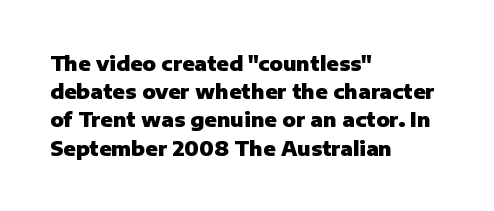
{"italic": "no", "bold": "yes", "underline": "no", "align": "left", "line_spacing": "normal", "line_spacing_ratio": 1.41, "letter_spacing": "normal", "letter_spacing_em": 0.0, "glyph_px": 20}
